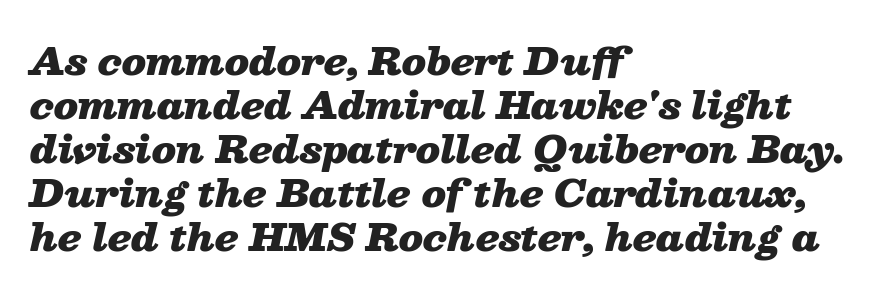
{"italic": "yes", "lean": "right", "slant_degrees": 13, "bold": "yes", "weight": "heavy", "width": "wide", "stroke_contrast": "low", "x_height": "medium", "monospaced": "no", "underline": "no", "align": "left", "line_spacing_ratio": 1.22, "letter_spacing": "normal", "letter_spacing_em": 0.0, "glyph_px": 36}
